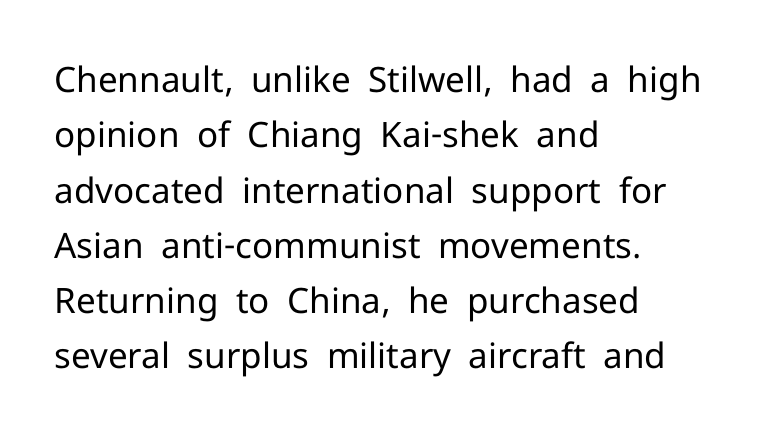
The letters stand straight up with perfectly vertical stems. A classic flush-left, rag-right setting is used for this passage. The passage shown is typed in a proportional face where columns would drift. Nothing sits at the stroke ends, so this counts as sans-serif. Decoration check: the copy has no underline.
